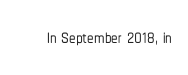
Q: Is the text italic (slanted)? A: No, it is upright.
Q: Is the text underlined? A: No.
Q: Is the spacing between letters normal or unusually wide? A: Normal.
